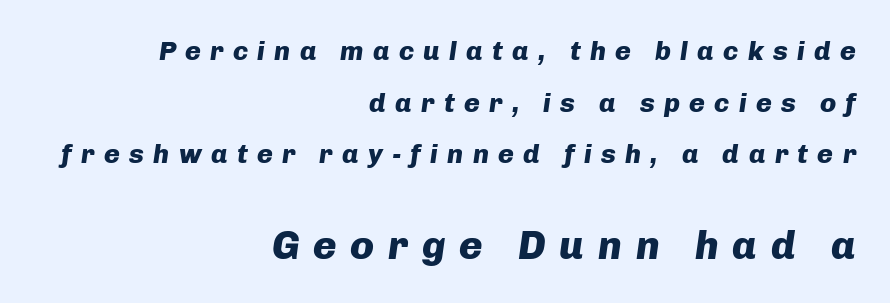
Q: Is the text bold? A: Yes.
Q: Is the text italic (slanted)? A: Yes, it leans right by about 8 degrees.
Q: Is the text underlined? A: No.
Q: How is the paragraph aligned? A: Right-aligned.
Q: Is the spacing between letters normal or unusually wide? A: Unusually wide.
Q: Is the spacing between lines tight, normal or loose? A: Loose.
Q: Which block of text is set in a larger size, the first (top) or the second (bottom)? A: The second (bottom) one.
Q: Width (condensed, normal, or wide)? A: Normal.
Q: Stroke contrast? A: Low.
Q: x-height? A: Medium.
Q: Monospaced? A: No.
